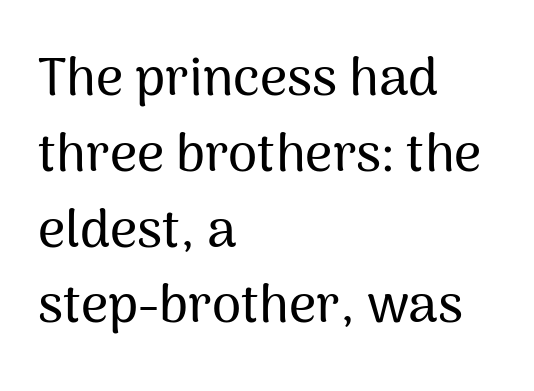
Tracking value appears to be zero — textbook default spacing. Layout note: lines flush left. The passage shown is typed in a proportional face where columns would drift. Vertically, the passage feels balanced, rows spaced as you'd expect.
